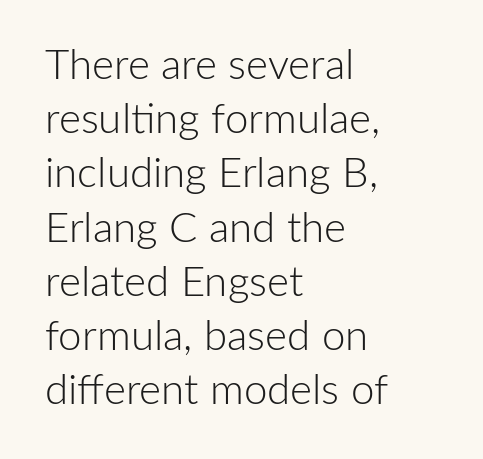
Q: Is the text bold? A: No.
Q: Is the text italic (slanted)? A: No, it is upright.
Q: Is the typeface a serif or a sans-serif typeface? A: Sans-serif.
Q: Is the text underlined? A: No.
Q: How is the paragraph aligned? A: Left-aligned.
Q: Is the spacing between letters normal or unusually wide? A: Normal.
Q: Is the spacing between lines tight, normal or loose? A: Normal.
Q: Width (condensed, normal, or wide)? A: Normal.
Q: Stroke contrast? A: Low.
Q: x-height? A: Medium.
Q: Monospaced? A: No.
